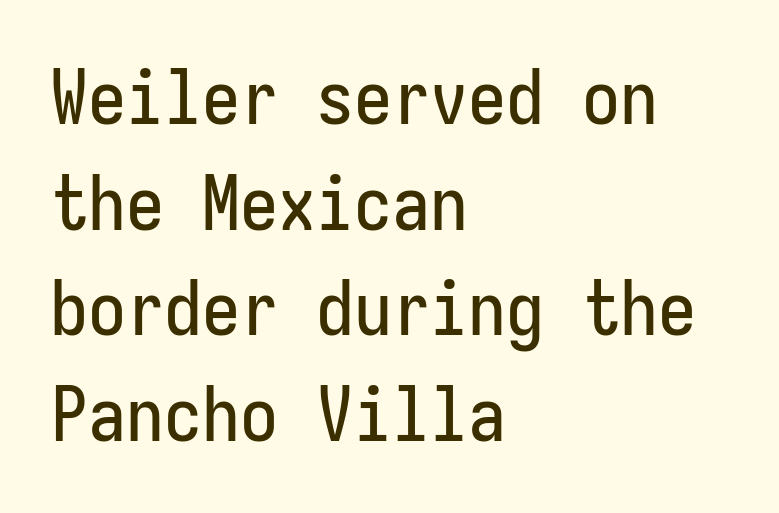
Q: Is the text italic (slanted)? A: No, it is upright.
Q: Is the typeface a serif or a sans-serif typeface? A: Sans-serif.
Q: Is the text underlined? A: No.
Q: How is the paragraph aligned? A: Left-aligned.
Q: Is the spacing between letters normal or unusually wide? A: Normal.
Q: Is the spacing between lines tight, normal or loose? A: Normal.
Q: Width (condensed, normal, or wide)? A: Condensed.
Q: Stroke contrast? A: Low.
Q: x-height? A: Medium.
